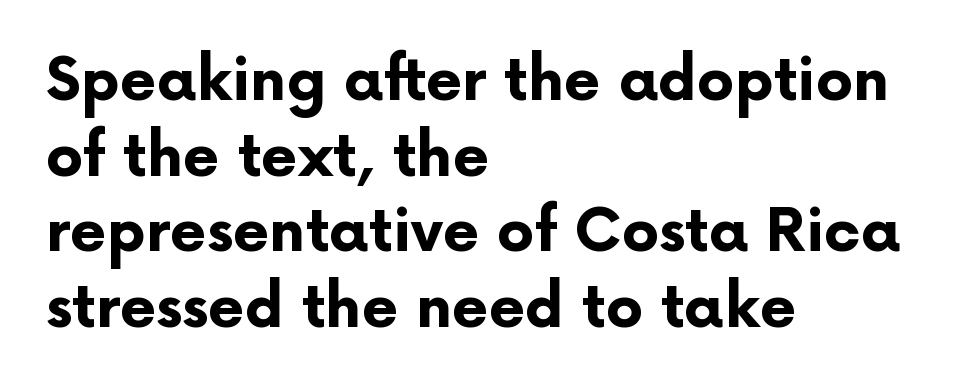
The image shows 59 px bold sans-serif type, upright; set left-aligned, normal line spacing (1.28x), normal letter spacing, not underlined; low stroke contrast and a medium x-height.
